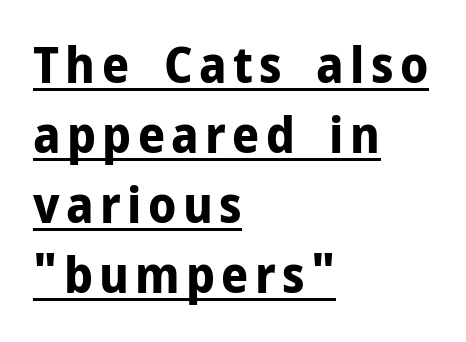
{"serif": "no", "italic": "no", "bold": "yes", "weight": "bold", "width": "normal", "stroke_contrast": "low", "x_height": "medium", "monospaced": "no", "underline": "yes", "align": "left", "line_spacing": "normal", "line_spacing_ratio": 1.43, "glyph_px": 49}
